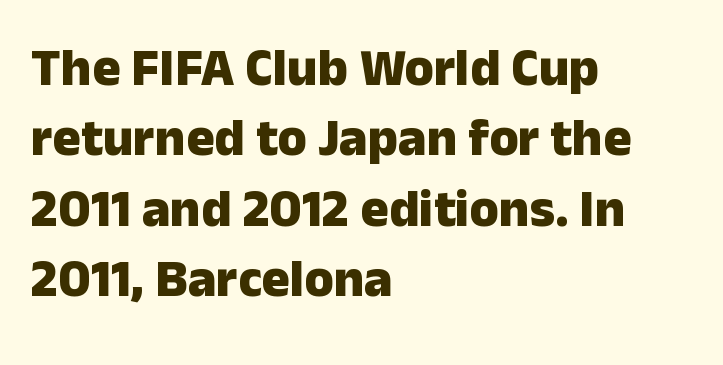
What weight is shown? A full bold with thick strokes. Underlining? Definitely not there. Is this a sans? Yes — the strokes have no serifs. This is roman type, the default non-slanted kind. Each line starts at the same left margin while the right side varies. Character widths vary here, with narrow letters taking less room than wide ones.
